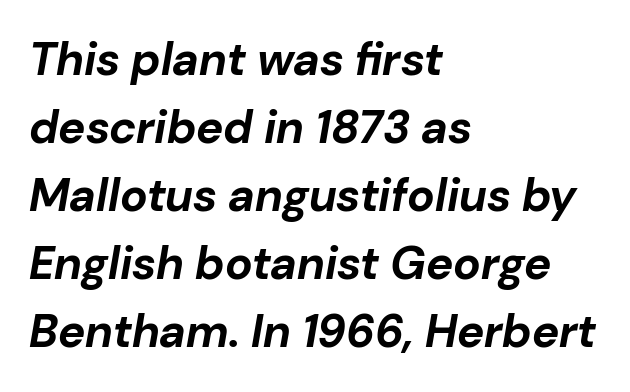
{"italic": "yes", "lean": "right", "slant_degrees": 10, "bold": "yes", "weight": "bold", "width": "normal", "stroke_contrast": "low", "x_height": "medium", "monospaced": "no", "underline": "no", "align": "left", "line_spacing": "normal", "line_spacing_ratio": 1.48, "letter_spacing": "normal", "letter_spacing_em": 0.0, "glyph_px": 46}
